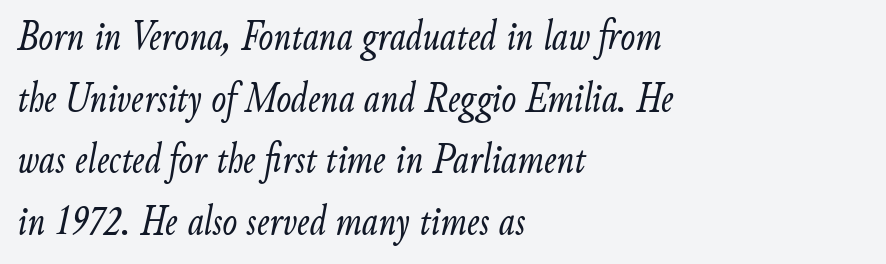
Q: Is the text bold? A: No.
Q: Is the text italic (slanted)? A: Yes, it leans right by about 9 degrees.
Q: Is the text underlined? A: No.
Q: How is the paragraph aligned? A: Left-aligned.
Q: Is the spacing between letters normal or unusually wide? A: Normal.
Q: Is the spacing between lines tight, normal or loose? A: Normal.
Q: Width (condensed, normal, or wide)? A: Condensed.
Q: Stroke contrast? A: Low.
Q: x-height? A: Small.
Q: Monospaced? A: No.
